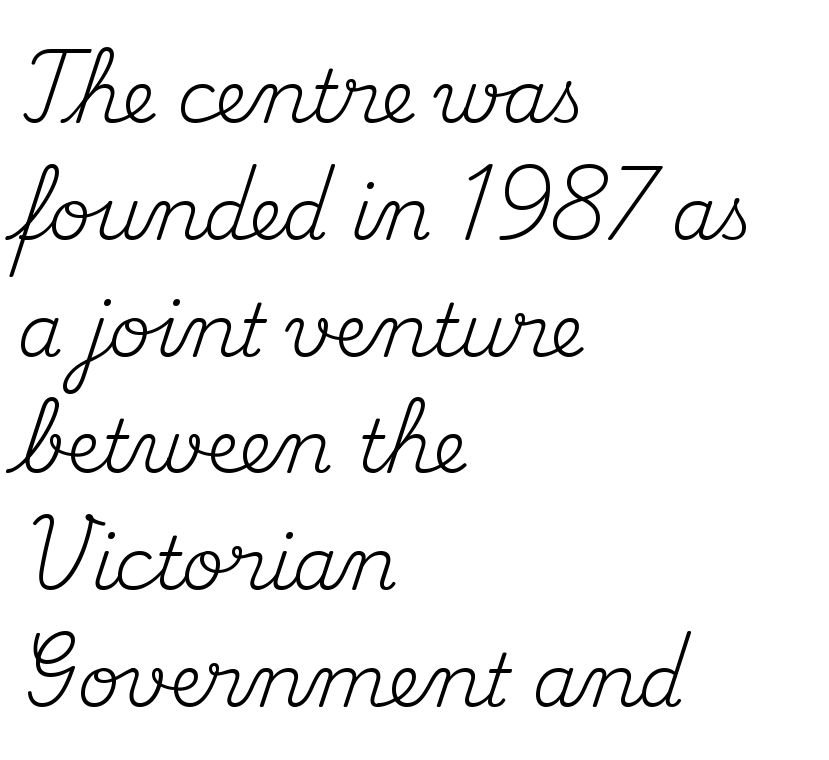
The image shows 73 px regular-weight serif type; set left-aligned, normal line spacing (1.6x), normal letter spacing, not underlined; medium stroke contrast and a small x-height.
